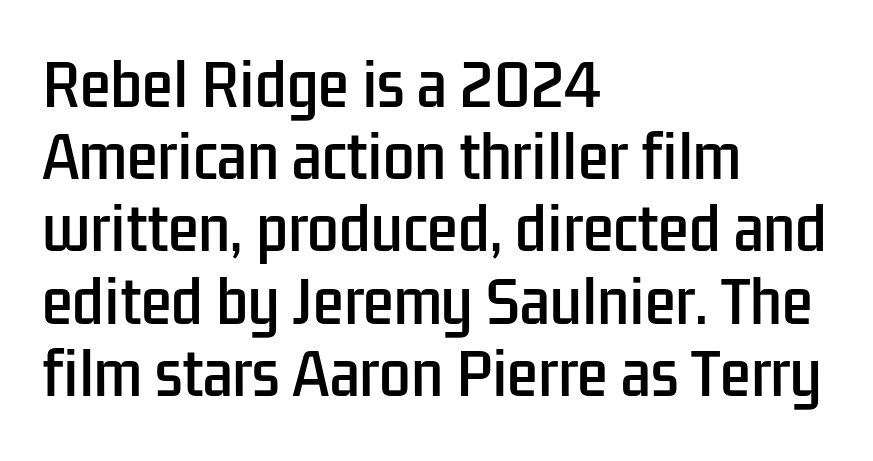
Q: Is the text italic (slanted)? A: No, it is upright.
Q: Is the typeface a serif or a sans-serif typeface? A: Sans-serif.
Q: Is the text underlined? A: No.
Q: How is the paragraph aligned? A: Left-aligned.
Q: Is the spacing between letters normal or unusually wide? A: Normal.
Q: Is the spacing between lines tight, normal or loose? A: Normal.
Q: Width (condensed, normal, or wide)? A: Condensed.
Q: Stroke contrast? A: Low.
Q: x-height? A: Medium.
Q: Monospaced? A: No.
